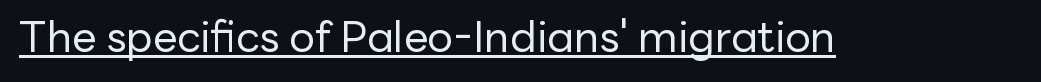
Q: Is the text bold? A: No.
Q: Is the text italic (slanted)? A: No, it is upright.
Q: Is the typeface a serif or a sans-serif typeface? A: Sans-serif.
Q: Is the text underlined? A: Yes.
Q: Is the spacing between letters normal or unusually wide? A: Normal.
Q: Width (condensed, normal, or wide)? A: Normal.
Q: Stroke contrast? A: Low.
Q: x-height? A: Medium.
Q: Monospaced? A: No.
